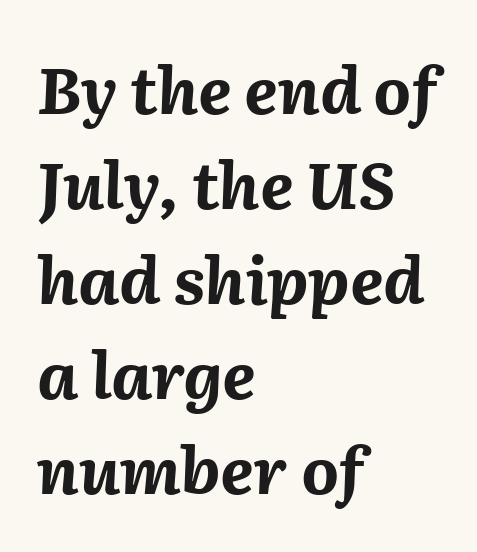
Q: Is the text bold? A: Yes.
Q: Is the text italic (slanted)? A: Yes, it leans right by about 2 degrees.
Q: Is the text underlined? A: No.
Q: How is the paragraph aligned? A: Left-aligned.
Q: Is the spacing between letters normal or unusually wide? A: Normal.
Q: Is the spacing between lines tight, normal or loose? A: Normal.
Q: Width (condensed, normal, or wide)? A: Normal.
Q: Stroke contrast? A: Medium.
Q: x-height? A: Medium.
Q: Monospaced? A: No.
